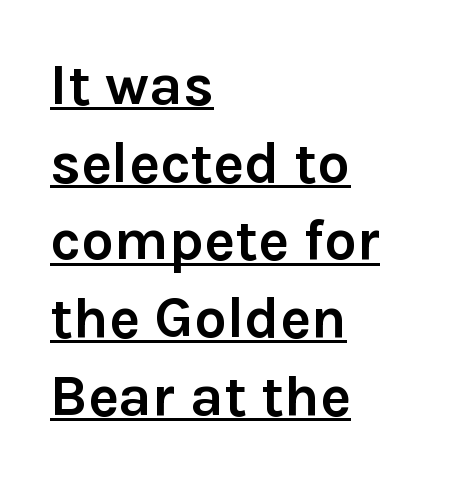
A sans-serif font was chosen for this passage. Stroke thickness is high; the sample reads as a true bold. Normally led — the rows are evenly, conventionally spaced. Compared with a centered layout, this one pins lines to the left instead.
